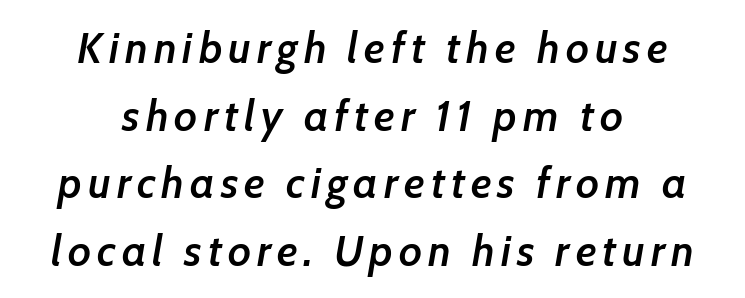
The image shows 43 px semibold type, italic (leaning right); set centered, normal line spacing (1.57x), not underlined; low stroke contrast and a medium x-height.
